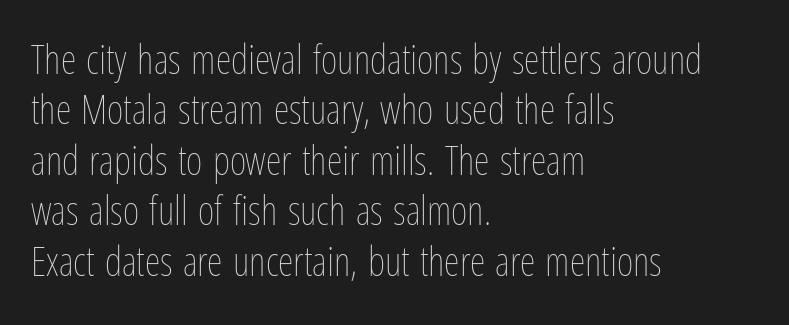
The image shows 40 px thin, condensed type, upright; set left-aligned, normal line spacing (1.26x), normal letter spacing, not underlined; low stroke contrast and a medium x-height.
